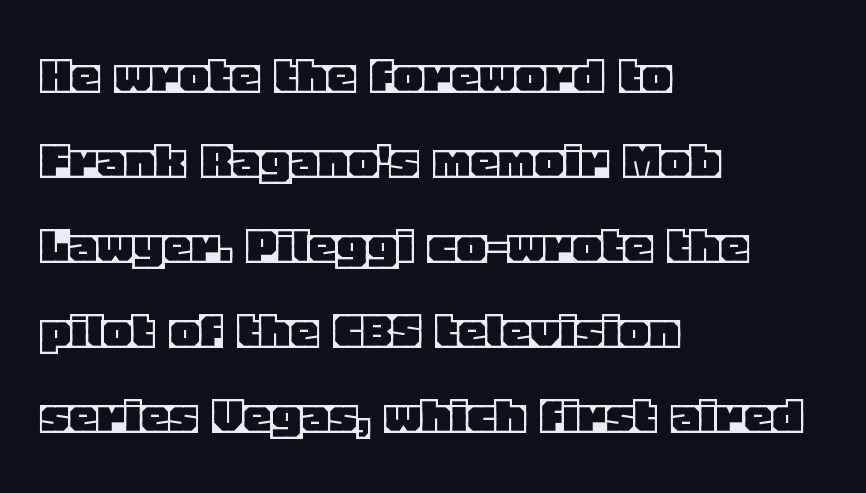
The image shows 57 px text type, upright; set left-aligned, normal line spacing (1.49x), normal letter spacing, not underlined; a large x-height.
